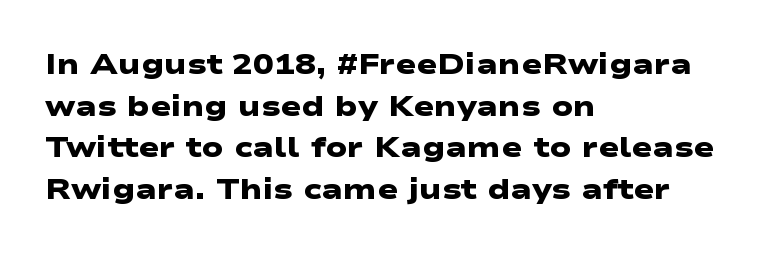
The image shows 28 px heavy, wide sans-serif type; set left-aligned, normal line spacing (1.49x), normal letter spacing, not underlined; low stroke contrast and a medium x-height.
